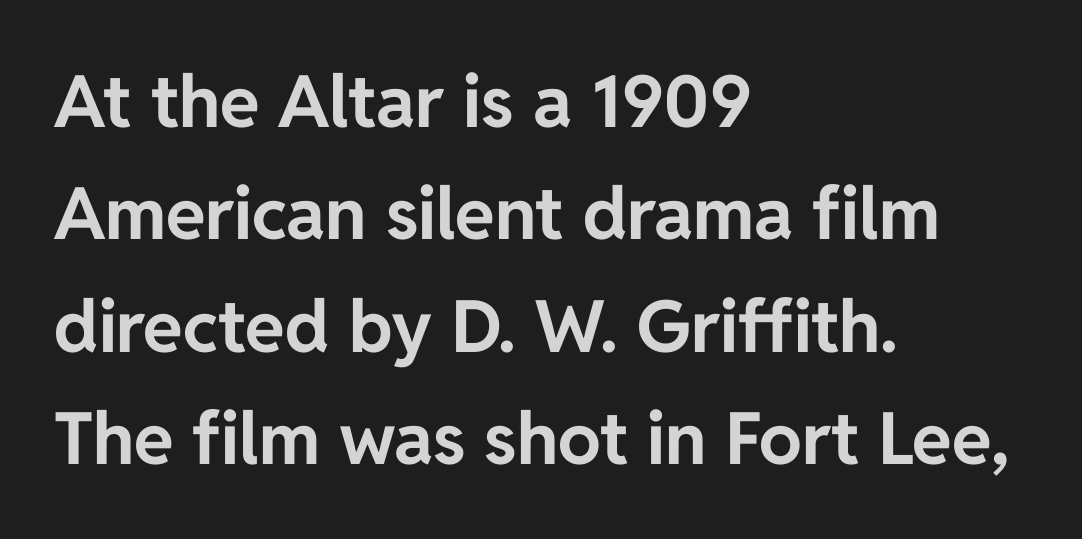
The line-height multiplier appears to be the usual default. Thick stems and heavy bowls — unmistakably bold. The rendering uses natural spacing where letterforms have individual widths. Visually the block forms a straight wall on the left and a jagged coastline on the right. The foot of each line stays bare and open. How are the letters spaced? Ordinarily, with no added tracking.
